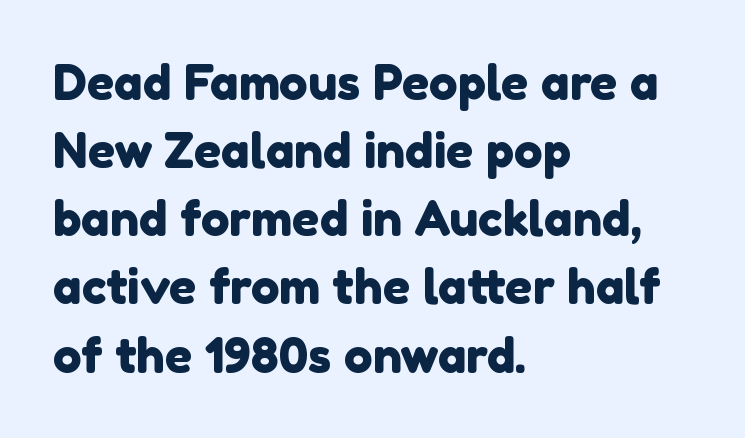
The image shows 48 px sans-serif type; set left-aligned, normal line spacing (1.42x), normal letter spacing, not underlined; a medium x-height.
